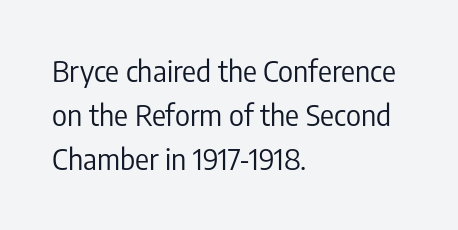
Q: Is the text bold? A: No.
Q: Is the text italic (slanted)? A: No, it is upright.
Q: Is the typeface a serif or a sans-serif typeface? A: Sans-serif.
Q: Is the text underlined? A: No.
Q: How is the paragraph aligned? A: Left-aligned.
Q: Is the spacing between letters normal or unusually wide? A: Normal.
Q: Is the spacing between lines tight, normal or loose? A: Normal.
Q: Width (condensed, normal, or wide)? A: Condensed.
Q: Stroke contrast? A: Low.
Q: x-height? A: Medium.
Q: Monospaced? A: No.
